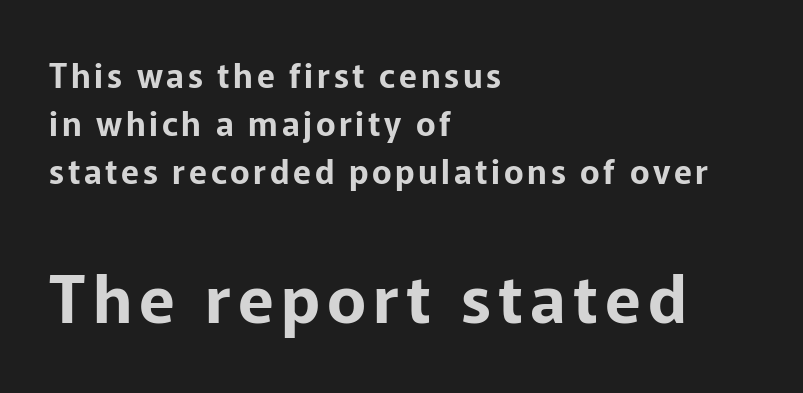
Q: Is the text italic (slanted)? A: No, it is upright.
Q: Is the typeface a serif or a sans-serif typeface? A: Sans-serif.
Q: Is the text underlined? A: No.
Q: How is the paragraph aligned? A: Left-aligned.
Q: Is the spacing between lines tight, normal or loose? A: Normal.
Q: Which block of text is set in a larger size, the first (top) or the second (bottom)? A: The second (bottom) one.
Q: Width (condensed, normal, or wide)? A: Normal.
Q: Stroke contrast? A: Low.
Q: x-height? A: Medium.
Q: Monospaced? A: No.
